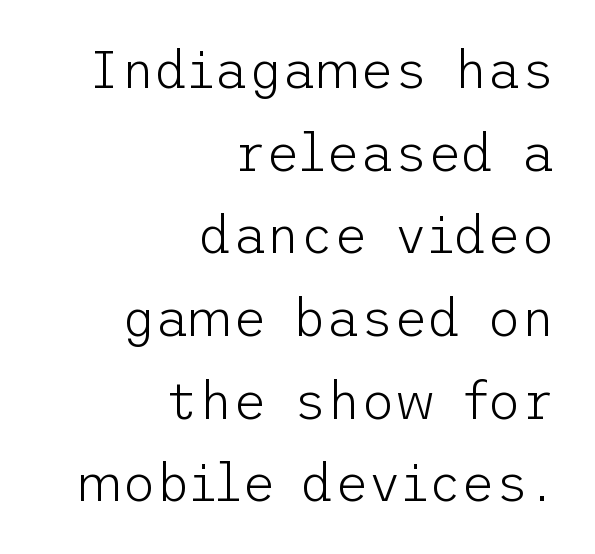
Q: Is the text bold? A: No.
Q: Is the text italic (slanted)? A: No, it is upright.
Q: Is the typeface a serif or a sans-serif typeface? A: Sans-serif.
Q: Is the text underlined? A: No.
Q: How is the paragraph aligned? A: Right-aligned.
Q: Is the spacing between letters normal or unusually wide? A: Normal.
Q: Is the spacing between lines tight, normal or loose? A: Normal.
Q: Width (condensed, normal, or wide)? A: Normal.
Q: Stroke contrast? A: Low.
Q: x-height? A: Medium.
